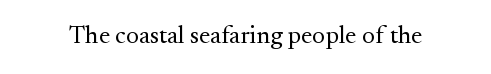
Q: Is the text bold? A: No.
Q: Is the text italic (slanted)? A: No, it is upright.
Q: Is the text underlined? A: No.
Q: Is the spacing between letters normal or unusually wide? A: Normal.
